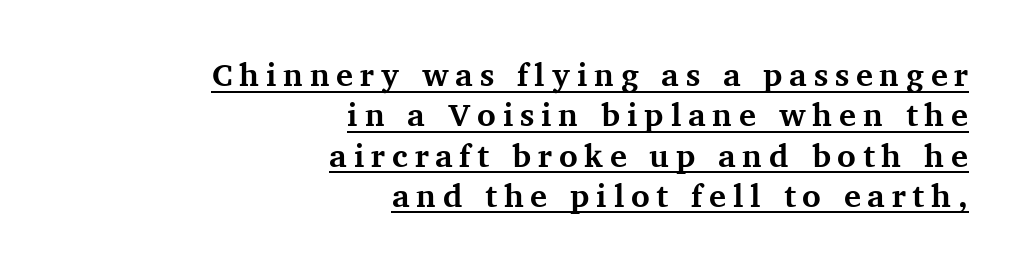
Students, observe the line beneath the letters — that is underlining. Each letter keeps its own natural width here, so spacing adapts to shape. Does the type have serifs? Yes, each stem ends in a small foot. Posture: vertical. Display-style spreading of the glyphs; the letterfit is very open.
